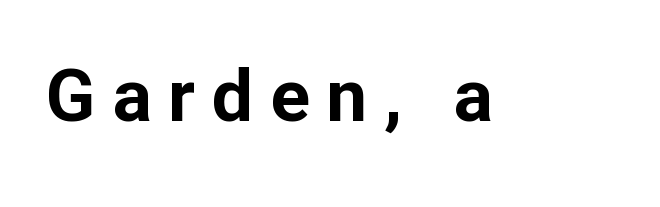
Anything drawn beneath the words? Only blank space. Ordinary non-slanted type is in use. Does extra space separate the letters? Yes, quite a lot of it. Classification — sans serif.
